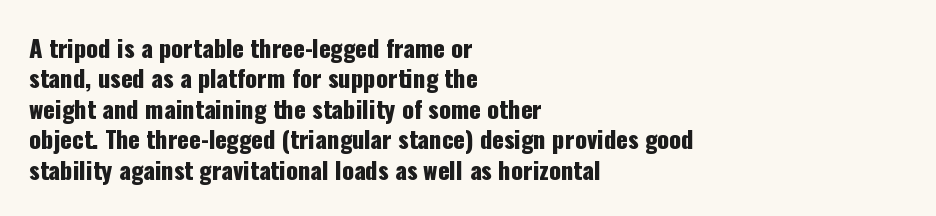
The image shows 24 px text type, upright; set left-aligned, normal line spacing (1.27x), normal letter spacing, not underlined.
